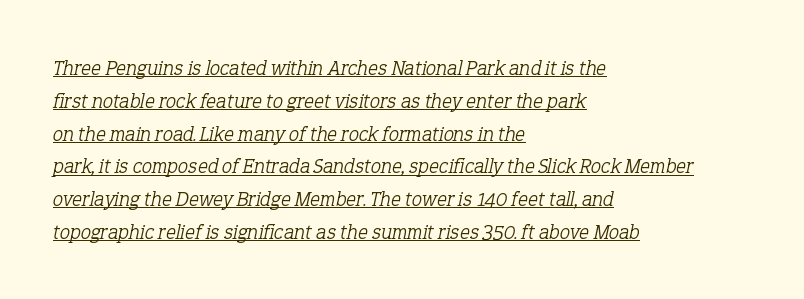
Regular leading. One-word summary of the alignment: left. Think standard paragraph weight, or any step lighter than that. You can see a thin bar hugging the bottom of the glyphs. The axis of the letterforms is tilted away from vertical. Each word holds together tightly as a unit, with standard inter-letter gaps.
